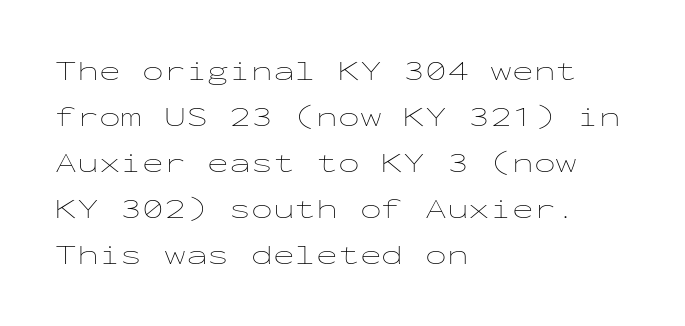
{"italic": "no", "bold": "no", "weight": "thin", "width": "wide", "stroke_contrast": "low", "x_height": "medium", "monospaced": "yes", "underline": "no", "align": "left", "line_spacing": "normal", "line_spacing_ratio": 1.59, "letter_spacing": "normal", "letter_spacing_em": 0.0, "glyph_px": 29}
